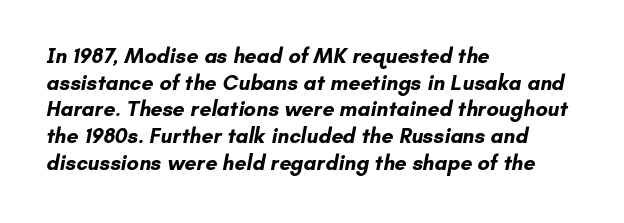
The image shows 21 px bold type; set left-aligned, normal line spacing (1.27x), normal letter spacing, not underlined.
